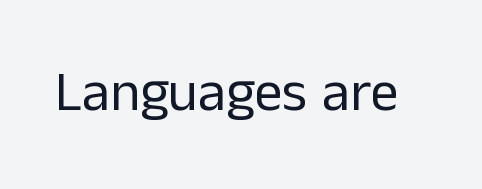
Q: Is the text bold? A: No.
Q: Is the text italic (slanted)? A: No, it is upright.
Q: Is the typeface a serif or a sans-serif typeface? A: Sans-serif.
Q: Is the text underlined? A: No.
Q: Is the spacing between letters normal or unusually wide? A: Normal.
Q: Width (condensed, normal, or wide)? A: Normal.
Q: Stroke contrast? A: Low.
Q: x-height? A: Medium.
Q: Monospaced? A: No.
